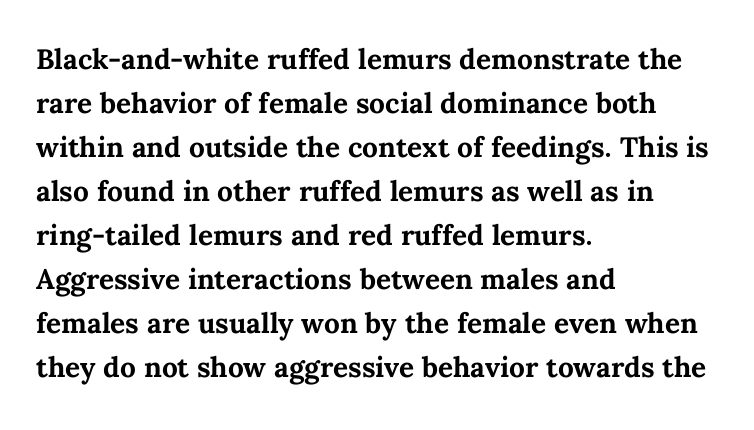
Q: Is the text bold? A: Yes.
Q: Is the text italic (slanted)? A: No, it is upright.
Q: Is the text underlined? A: No.
Q: How is the paragraph aligned? A: Left-aligned.
Q: Is the spacing between letters normal or unusually wide? A: Normal.
Q: Is the spacing between lines tight, normal or loose? A: Normal.
Q: Width (condensed, normal, or wide)? A: Normal.
Q: Stroke contrast? A: Medium.
Q: x-height? A: Medium.
Q: Monospaced? A: No.
